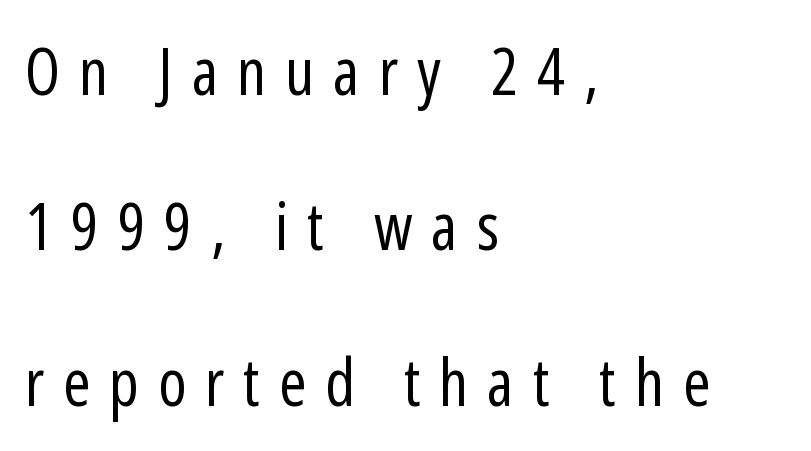
The image shows 65 px regular-weight, condensed sans-serif type, upright; set left-aligned, loose line spacing (2.39x), unusually wide letter spacing (+0.29 em), not underlined; low stroke contrast and a medium x-height.
